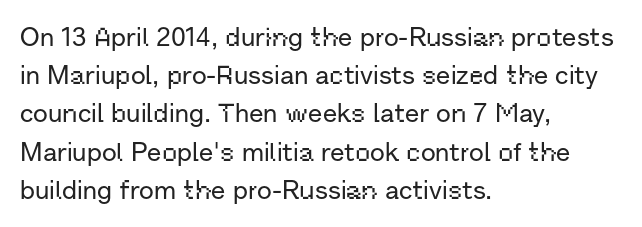
Q: Is the text italic (slanted)? A: No, it is upright.
Q: Is the text underlined? A: No.
Q: How is the paragraph aligned? A: Left-aligned.
Q: Is the spacing between letters normal or unusually wide? A: Normal.
Q: Is the spacing between lines tight, normal or loose? A: Normal.
